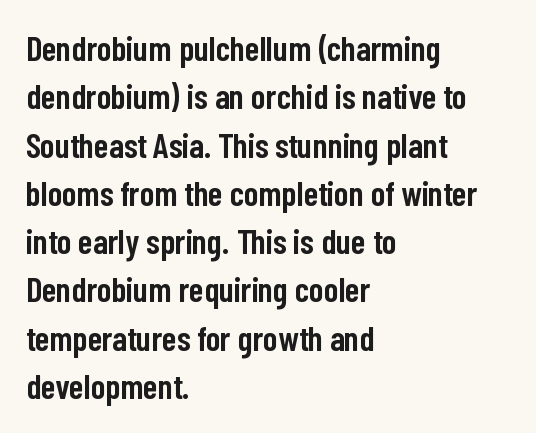
Notice the strokes are somewhat thickened but not fully heavy: this is a semibold. Honestly, the row spacing looks completely unremarkable. Compared with a centered layout, this one pins lines to the left instead. No word sits above an underline. Designer's note — italics off, roman on. The face used here is proportionally spaced, like ordinary book or web type.
